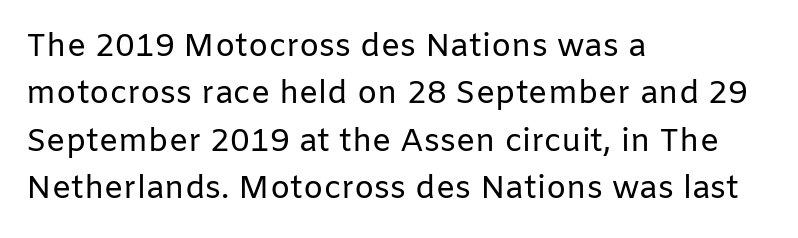
Typeset ragged right — the left edge is the straight one. Examine the stroke ends and you'll find no serifs. The strokes are not fattened; the text isn't bold. Descenders hang freely into open space. The lines sit at an ordinary, default distance from one another. The letters advance in unequal steps, a hallmark of proportional type.
